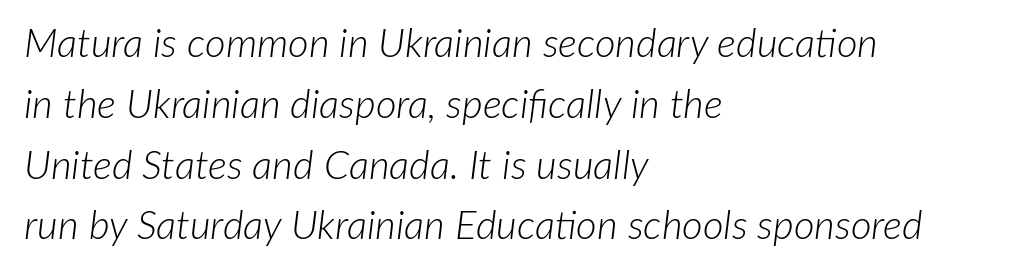
{"italic": "yes", "lean": "right", "slant_degrees": 7, "bold": "no", "weight": "light", "width": "normal", "stroke_contrast": "low", "x_height": "medium", "monospaced": "no", "underline": "no", "align": "left", "line_spacing": "normal", "line_spacing_ratio": 1.52, "letter_spacing": "normal", "letter_spacing_em": 0.0, "glyph_px": 40}
